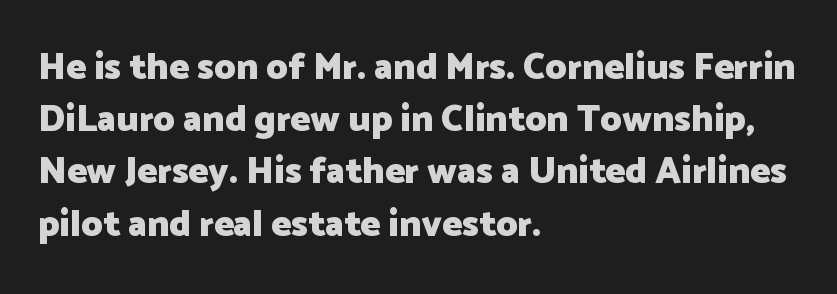
The image shows 37 px heavy sans-serif type, upright; set left-aligned, normal line spacing (1.41x), normal letter spacing, not underlined; low stroke contrast and a medium x-height.
